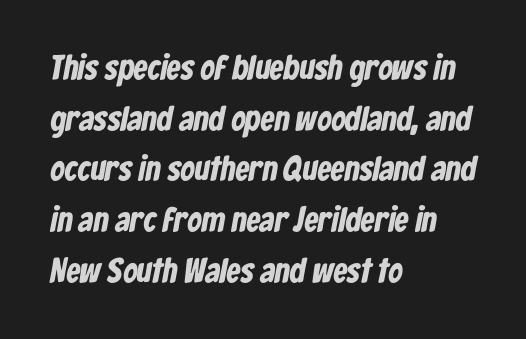
Q: Is the text bold? A: Yes.
Q: Is the typeface a serif or a sans-serif typeface? A: Sans-serif.
Q: Is the text underlined? A: No.
Q: How is the paragraph aligned? A: Left-aligned.
Q: Is the spacing between letters normal or unusually wide? A: Normal.
Q: Is the spacing between lines tight, normal or loose? A: Normal.
Q: Width (condensed, normal, or wide)? A: Condensed.
Q: Stroke contrast? A: Low.
Q: x-height? A: Medium.
Q: Monospaced? A: No.
